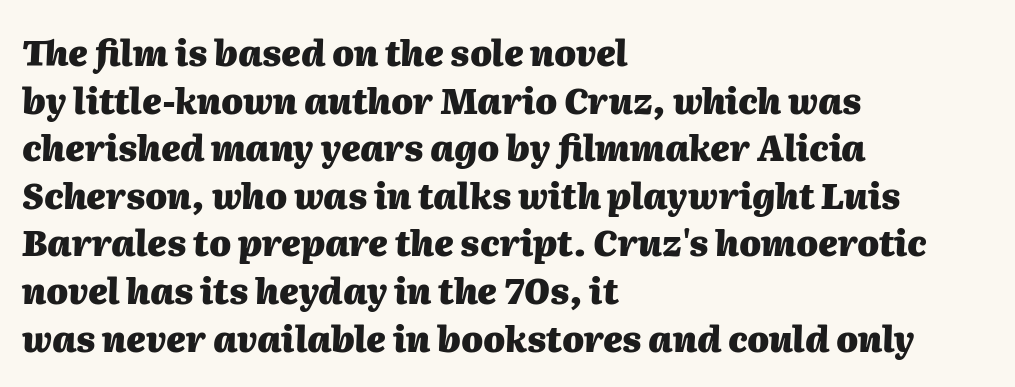
{"italic": "yes", "lean": "right", "slant_degrees": 2, "bold": "yes", "weight": "heavy", "width": "normal", "stroke_contrast": "medium", "x_height": "medium", "monospaced": "no", "underline": "no", "align": "left", "line_spacing": "normal", "line_spacing_ratio": 1.36, "letter_spacing": "normal", "letter_spacing_em": 0.0, "glyph_px": 35}
